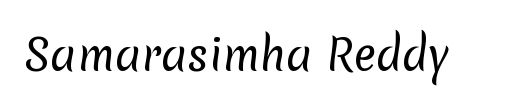
The string is rendered with underlining switched off. This is not heavy type; no bold has been used. Does the type have serifs? No, each stem ends abruptly. The rendering uses natural spacing where letterforms have individual widths.
